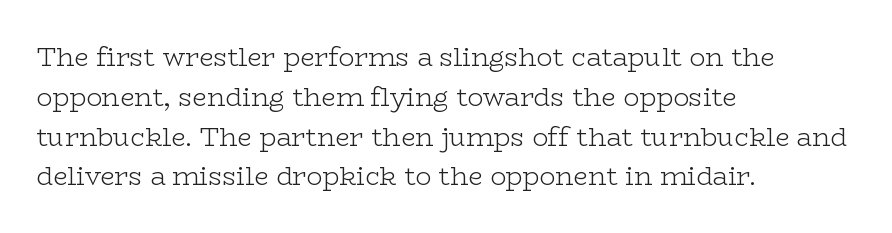
Nobody touched the tracking dial on this one. Line starts are locked; line ends wander. The block of text has a typical density, with ordinary space between rows. The glyphs are unaccompanied by any horizontal stroke below them. Notice how the stems are strictly vertical — no italics here. These glyphs show unthickened strokes, regular width or finer.
